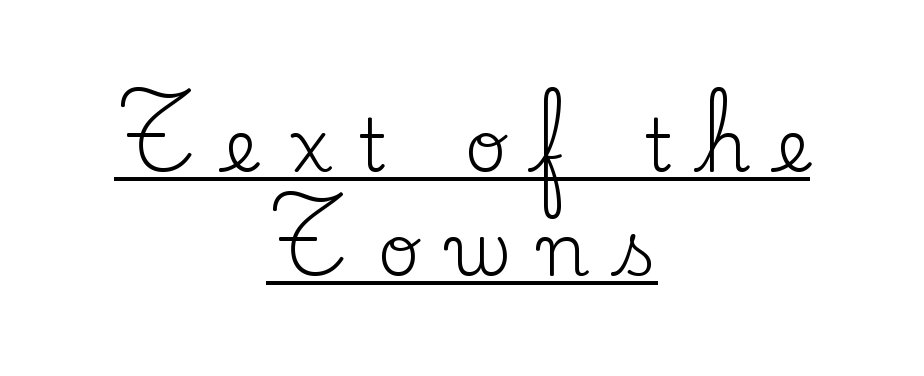
The image shows 73 px regular-weight type, upright; set centered, normal line spacing (1.42x), unusually wide letter spacing (+0.38 em), underlined; low stroke contrast and a small x-height.
